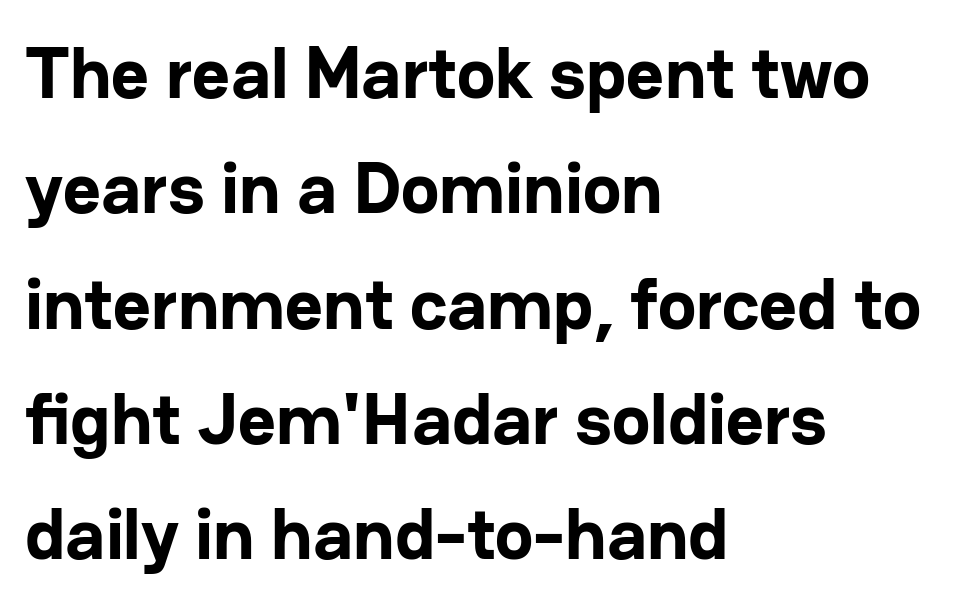
Q: Is the text bold? A: Yes.
Q: Is the text italic (slanted)? A: No, it is upright.
Q: Is the typeface a serif or a sans-serif typeface? A: Sans-serif.
Q: Is the text underlined? A: No.
Q: How is the paragraph aligned? A: Left-aligned.
Q: Is the spacing between letters normal or unusually wide? A: Normal.
Q: Is the spacing between lines tight, normal or loose? A: Normal.
Q: Width (condensed, normal, or wide)? A: Normal.
Q: Stroke contrast? A: Low.
Q: x-height? A: Medium.
Q: Monospaced? A: No.
